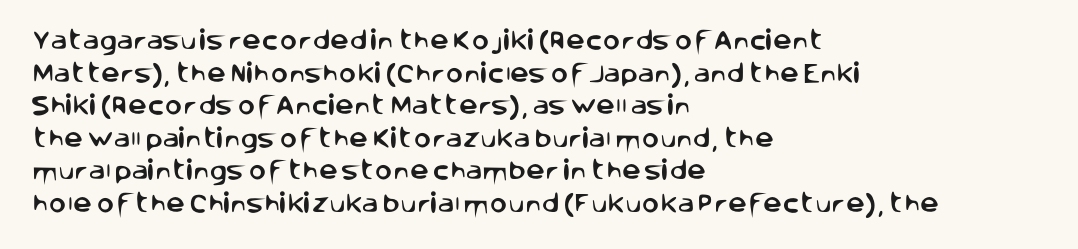
The line-height multiplier appears to be the usual default. Posture: straight, roman, zero tilt. This sample uses plain, unmodified letter spacing. No word sits above an underline.
